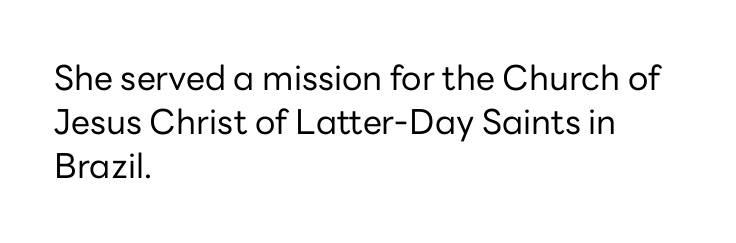
{"serif": "no", "italic": "no", "bold": "no", "weight": "regular", "width": "normal", "stroke_contrast": "low", "x_height": "medium", "monospaced": "no", "underline": "no", "align": "left", "line_spacing": "normal", "line_spacing_ratio": 1.3, "letter_spacing": "normal", "letter_spacing_em": 0.0, "glyph_px": 34}
